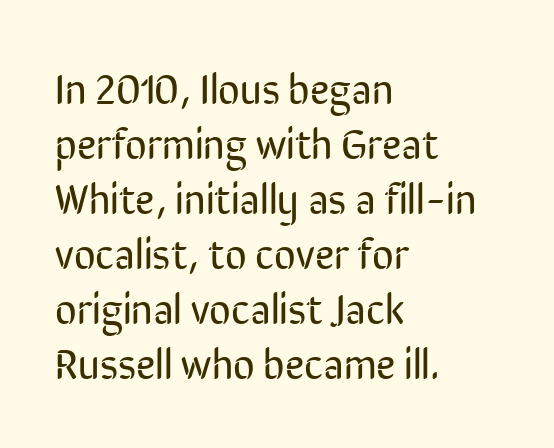
Notice how the passage keeps a crisp vertical edge on the left only. Is this a fixed-width face? No — the glyphs have proportional, varying widths. Tracking value appears to be zero — textbook default spacing. The area under the type is left untouched. This is sans-serif lettering, the kind often seen on screens and signage. Style check: upright.
